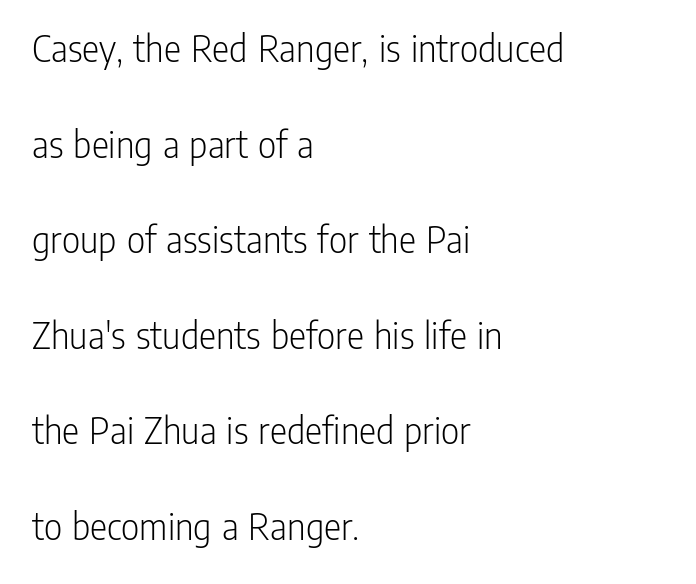
{"serif": "no", "italic": "no", "bold": "no", "weight": "light", "width": "condensed", "stroke_contrast": "low", "x_height": "medium", "monospaced": "no", "underline": "no", "align": "left", "line_spacing": "loose", "line_spacing_ratio": 2.39, "letter_spacing": "normal", "letter_spacing_em": 0.0, "glyph_px": 40}
